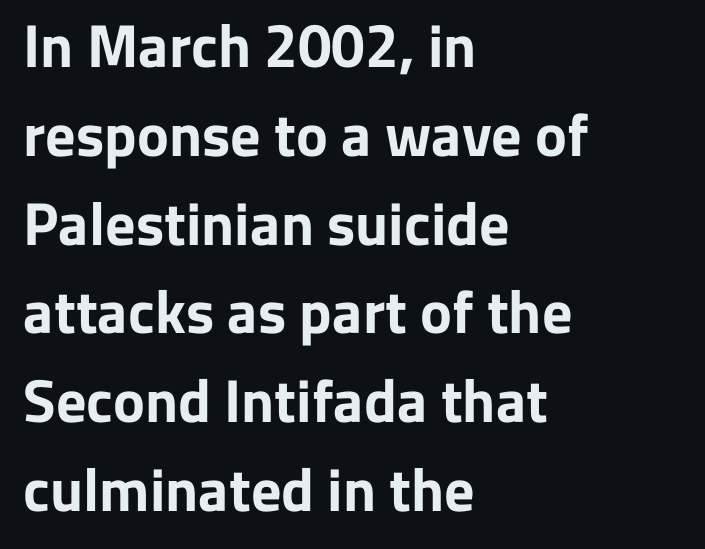
Q: Is the text bold? A: Yes.
Q: Is the text italic (slanted)? A: No, it is upright.
Q: Is the typeface a serif or a sans-serif typeface? A: Sans-serif.
Q: Is the text underlined? A: No.
Q: How is the paragraph aligned? A: Left-aligned.
Q: Is the spacing between letters normal or unusually wide? A: Normal.
Q: Is the spacing between lines tight, normal or loose? A: Normal.
Q: Width (condensed, normal, or wide)? A: Normal.
Q: Stroke contrast? A: Low.
Q: x-height? A: Medium.
Q: Monospaced? A: No.
